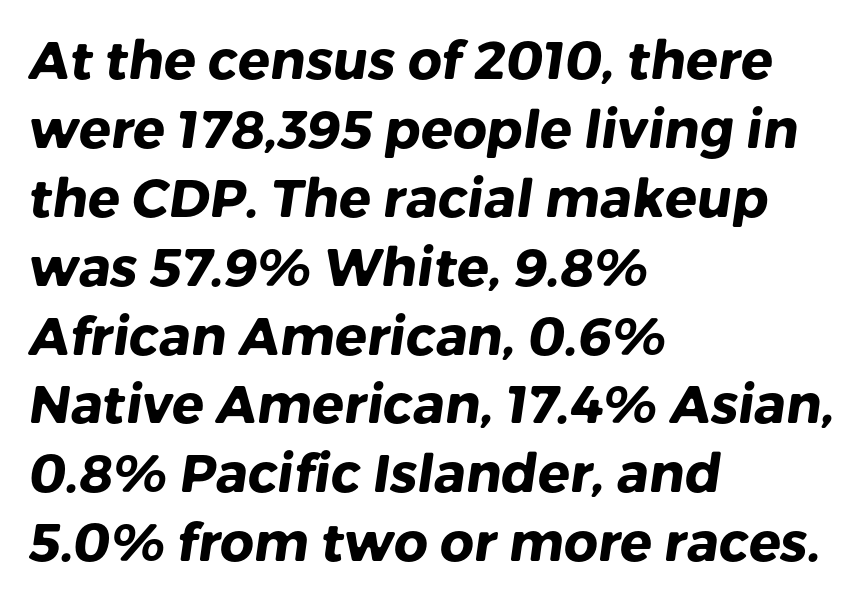
The image shows 53 px heavy sans-serif type; set left-aligned, normal line spacing (1.3x), normal letter spacing, not underlined; low stroke contrast and a medium x-height.
